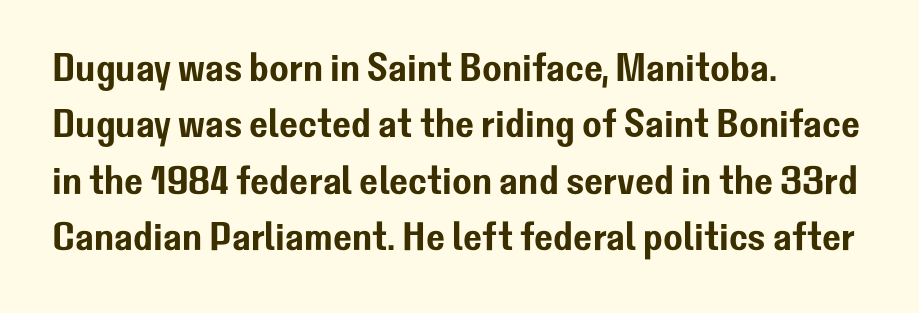
The image shows 40 px sans-serif type, upright; set left-aligned, normal line spacing (1.41x), normal letter spacing, not underlined; low stroke contrast and a medium x-height.
